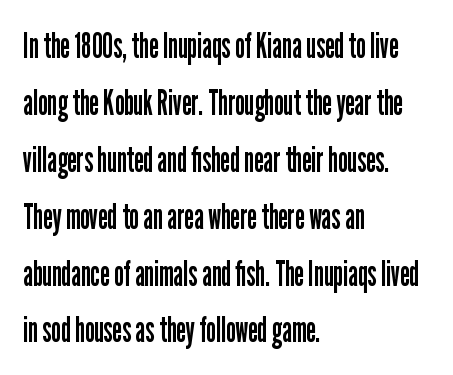
Q: Is the text bold? A: No.
Q: Is the text italic (slanted)? A: No, it is upright.
Q: Is the typeface a serif or a sans-serif typeface? A: Sans-serif.
Q: Is the text underlined? A: No.
Q: How is the paragraph aligned? A: Left-aligned.
Q: Is the spacing between letters normal or unusually wide? A: Normal.
Q: Is the spacing between lines tight, normal or loose? A: Normal.
Q: Width (condensed, normal, or wide)? A: Condensed.
Q: Stroke contrast? A: Low.
Q: x-height? A: Medium.
Q: Monospaced? A: No.
